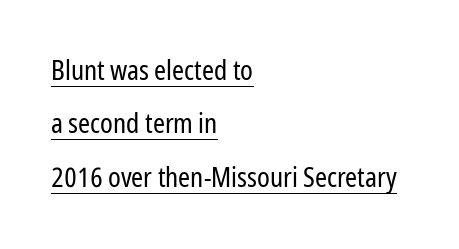
The image shows 27 px text type, upright; set left-aligned, loose line spacing (1.98x), normal letter spacing, underlined.
